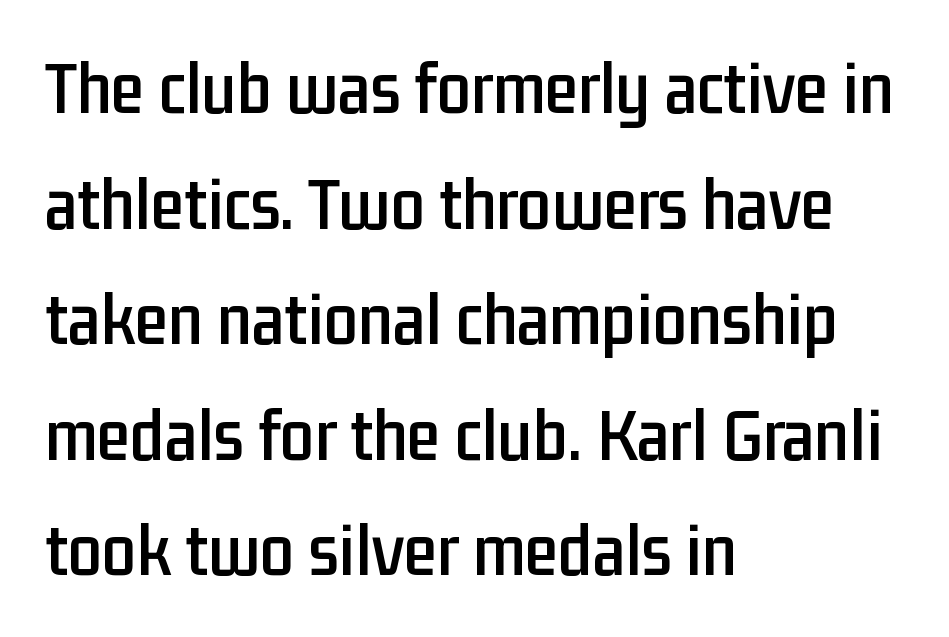
{"serif": "no", "italic": "no", "width": "condensed", "stroke_contrast": "low", "x_height": "medium", "monospaced": "no", "underline": "no", "align": "left", "line_spacing": "normal", "line_spacing_ratio": 1.52, "letter_spacing": "normal", "letter_spacing_em": 0.0, "glyph_px": 76}
